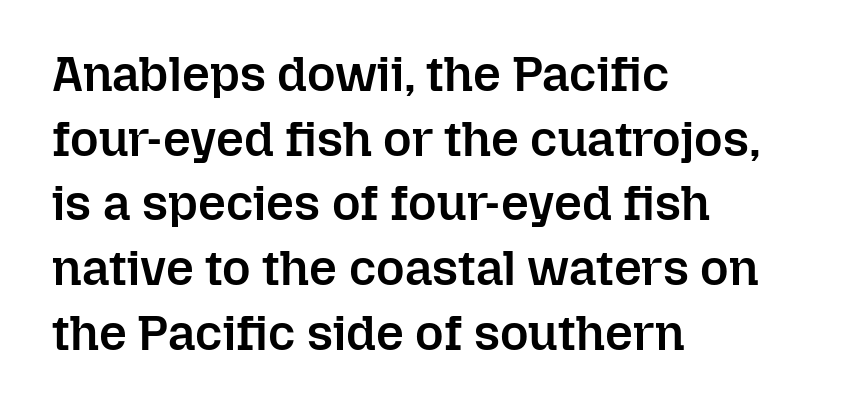
{"italic": "no", "bold": "semi", "weight": "semibold", "width": "normal", "stroke_contrast": "low", "x_height": "medium", "monospaced": "no", "underline": "no", "align": "left", "line_spacing": "normal", "line_spacing_ratio": 1.32, "letter_spacing": "normal", "letter_spacing_em": 0.0, "glyph_px": 49}
